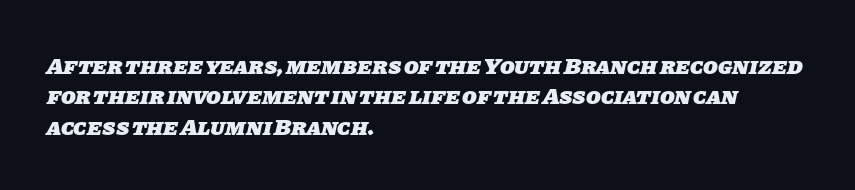
The image shows 24 px bold type; set left-aligned, normal line spacing (1.27x), normal letter spacing, not underlined.
